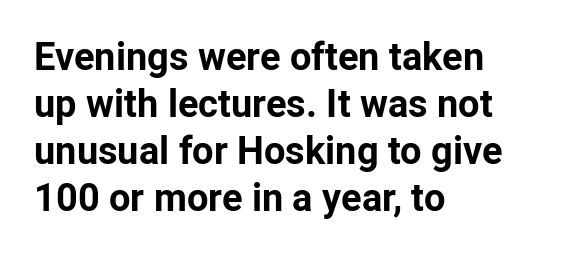
Q: Is the text bold? A: Yes.
Q: Is the text italic (slanted)? A: No, it is upright.
Q: Is the typeface a serif or a sans-serif typeface? A: Sans-serif.
Q: Is the text underlined? A: No.
Q: How is the paragraph aligned? A: Left-aligned.
Q: Is the spacing between letters normal or unusually wide? A: Normal.
Q: Width (condensed, normal, or wide)? A: Normal.
Q: Stroke contrast? A: Low.
Q: x-height? A: Medium.
Q: Monospaced? A: No.
